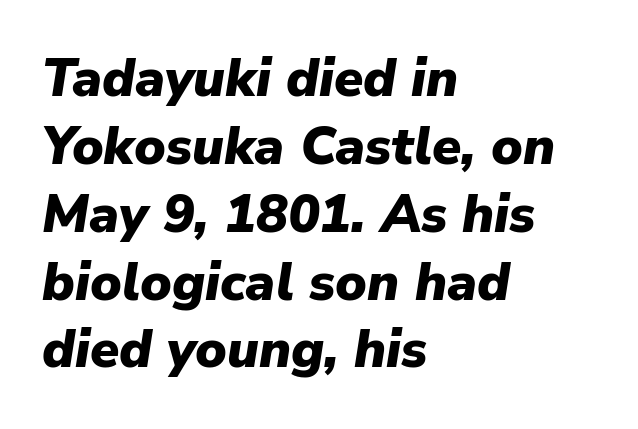
Q: Is the text bold? A: Yes.
Q: Is the text italic (slanted)? A: Yes, it leans right by about 9 degrees.
Q: Is the text underlined? A: No.
Q: How is the paragraph aligned? A: Left-aligned.
Q: Is the spacing between letters normal or unusually wide? A: Normal.
Q: Is the spacing between lines tight, normal or loose? A: Normal.
Q: Width (condensed, normal, or wide)? A: Normal.
Q: Stroke contrast? A: Low.
Q: x-height? A: Medium.
Q: Monospaced? A: No.
